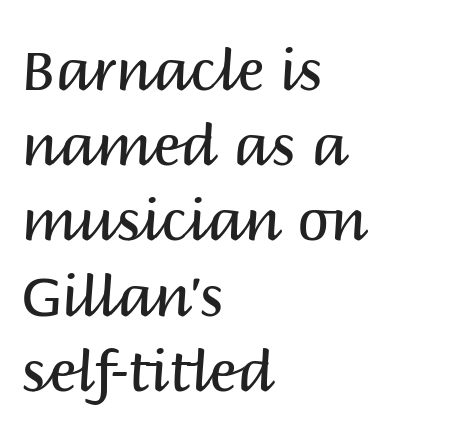
Q: Is the text bold? A: No.
Q: Is the text italic (slanted)? A: Yes.
Q: Is the typeface a serif or a sans-serif typeface? A: Sans-serif.
Q: Is the text underlined? A: No.
Q: How is the paragraph aligned? A: Left-aligned.
Q: Is the spacing between letters normal or unusually wide? A: Normal.
Q: Is the spacing between lines tight, normal or loose? A: Normal.
Q: Width (condensed, normal, or wide)? A: Normal.
Q: Stroke contrast? A: Medium.
Q: x-height? A: Large.
Q: Monospaced? A: No.
